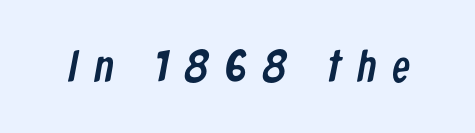
Q: Is the typeface a serif or a sans-serif typeface? A: Sans-serif.
Q: Is the text underlined? A: No.
Q: Is the spacing between letters normal or unusually wide? A: Unusually wide.
Q: Width (condensed, normal, or wide)? A: Condensed.
Q: Stroke contrast? A: Low.
Q: x-height? A: Medium.
Q: Monospaced? A: No.
